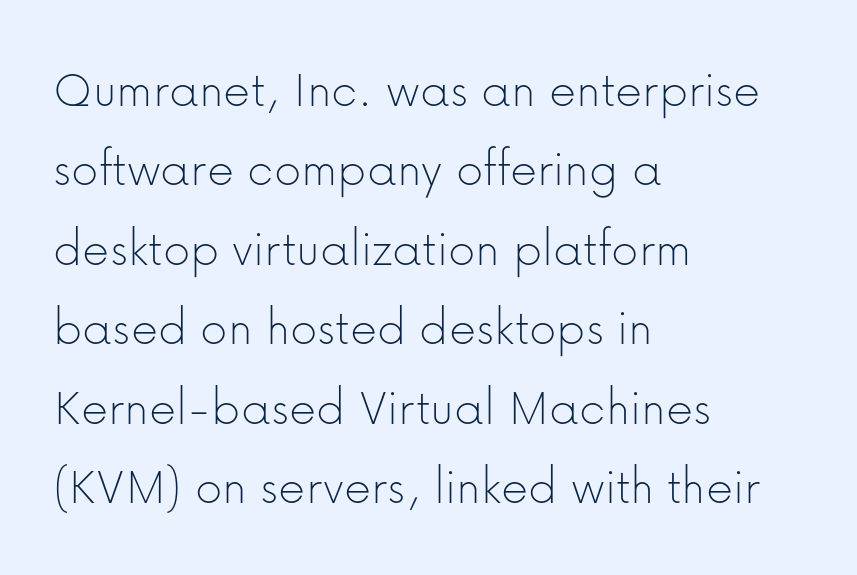
{"serif": "no", "italic": "no", "bold": "no", "weight": "thin", "width": "normal", "stroke_contrast": "low", "x_height": "medium", "monospaced": "no", "underline": "no", "align": "left", "line_spacing": "normal", "line_spacing_ratio": 1.5, "letter_spacing": "normal", "letter_spacing_em": 0.0, "glyph_px": 53}
